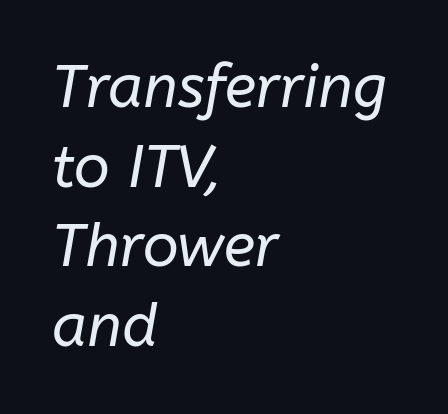
The image shows 59 px regular-weight type, italic (leaning right); set left-aligned, normal line spacing (1.35x), normal letter spacing, not underlined; low stroke contrast and a medium x-height.
